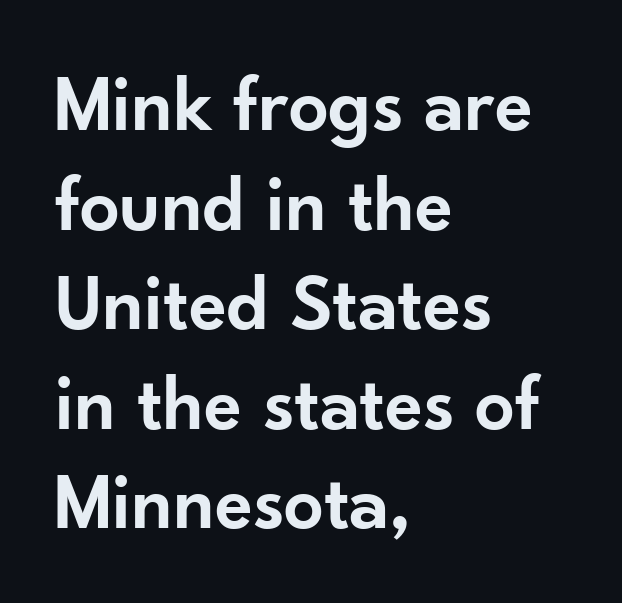
The image shows 79 px semibold sans-serif type, upright; set left-aligned, normal line spacing (1.26x), normal letter spacing, not underlined; low stroke contrast and a small x-height.
